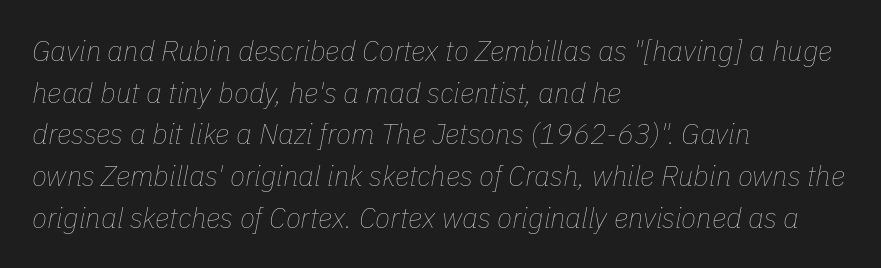
Q: Is the text bold? A: No.
Q: Is the text italic (slanted)? A: Yes, it leans right by about 11 degrees.
Q: Is the text underlined? A: No.
Q: How is the paragraph aligned? A: Left-aligned.
Q: Is the spacing between letters normal or unusually wide? A: Normal.
Q: Is the spacing between lines tight, normal or loose? A: Normal.
Q: Width (condensed, normal, or wide)? A: Normal.
Q: Stroke contrast? A: Low.
Q: x-height? A: Medium.
Q: Monospaced? A: No.
